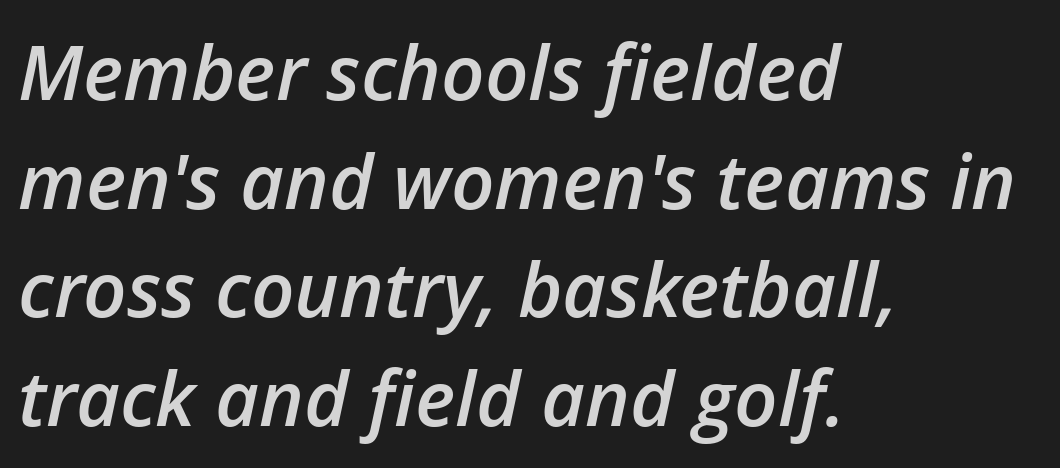
The typography opts for an oblique posture over an upright one. The passage shown has conventional tracking throughout. Strokes here are thickened, but only to semibold level. Honestly, the row spacing looks completely unremarkable. Any mark beneath the type? The region is blank.
